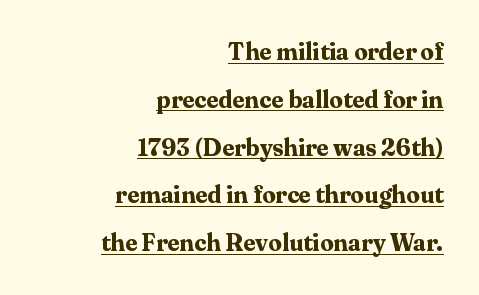
Is the type bold? Yes — the strokes are clearly thick and heavy. The font's upright variant was chosen for this text. In designer terms, the underline attribute is active on this setting. The horizontal fit of the characters is conventional and even. A great deal of white space separates one row of letters from the next. The rag falls on the left side of this text block.
